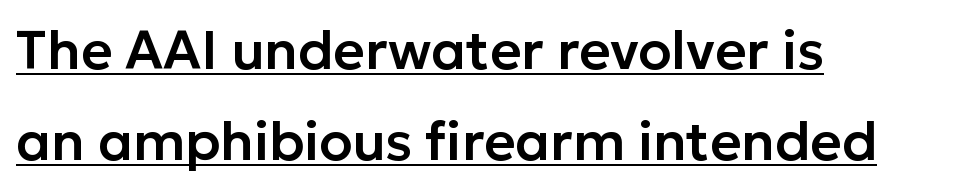
The image shows 54 px sans-serif type, upright; set left-aligned, normal line spacing (1.69x), normal letter spacing, underlined; low stroke contrast and a medium x-height.
